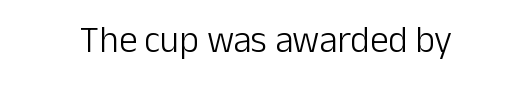
The image shows 37 px light sans-serif type, upright; set centered, normal letter spacing, not underlined; low stroke contrast and a medium x-height.
